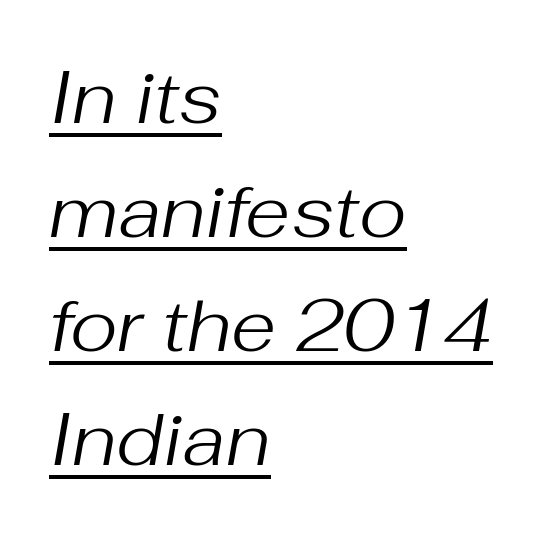
Q: Is the text bold? A: No.
Q: Is the text italic (slanted)? A: Yes, it leans right by about 10 degrees.
Q: Is the text underlined? A: Yes.
Q: How is the paragraph aligned? A: Left-aligned.
Q: Is the spacing between letters normal or unusually wide? A: Normal.
Q: Is the spacing between lines tight, normal or loose? A: Normal.
Q: Width (condensed, normal, or wide)? A: Normal.
Q: Stroke contrast? A: Medium.
Q: x-height? A: Medium.
Q: Monospaced? A: No.
